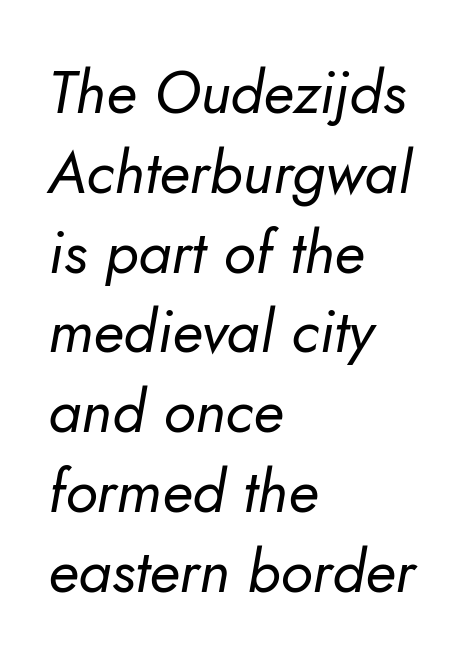
Q: Is the text bold? A: No.
Q: Is the text italic (slanted)? A: Yes, it leans right by about 10 degrees.
Q: Is the text underlined? A: No.
Q: How is the paragraph aligned? A: Left-aligned.
Q: Is the spacing between letters normal or unusually wide? A: Normal.
Q: Is the spacing between lines tight, normal or loose? A: Normal.
Q: Width (condensed, normal, or wide)? A: Normal.
Q: Stroke contrast? A: Low.
Q: x-height? A: Small.
Q: Monospaced? A: No.
